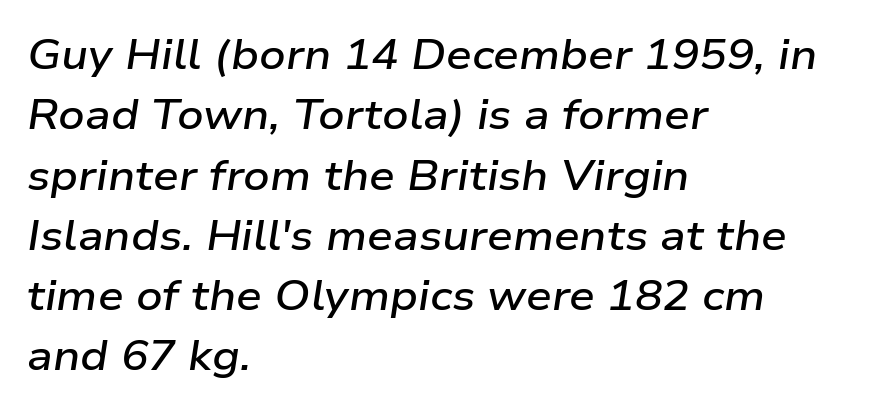
Q: Is the text bold? A: Semi-bold.
Q: Is the text italic (slanted)? A: Yes, it leans right by about 9 degrees.
Q: Is the text underlined? A: No.
Q: How is the paragraph aligned? A: Left-aligned.
Q: Is the spacing between letters normal or unusually wide? A: Normal.
Q: Is the spacing between lines tight, normal or loose? A: Normal.
Q: Width (condensed, normal, or wide)? A: Wide.
Q: Stroke contrast? A: Low.
Q: x-height? A: Medium.
Q: Monospaced? A: No.
